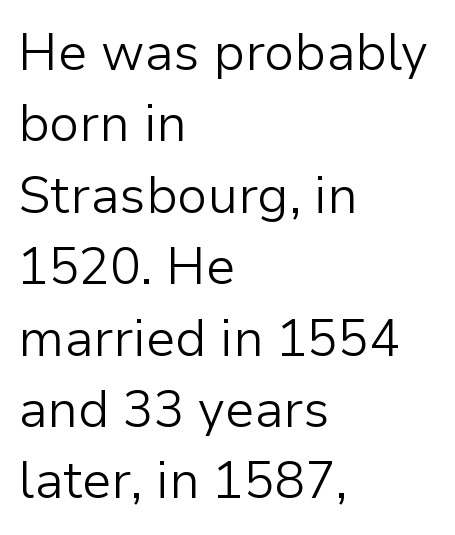
{"serif": "no", "italic": "no", "bold": "no", "weight": "light", "width": "normal", "stroke_contrast": "low", "x_height": "medium", "monospaced": "no", "underline": "no", "align": "left", "line_spacing": "normal", "line_spacing_ratio": 1.4, "letter_spacing": "normal", "letter_spacing_em": 0.0, "glyph_px": 51}
